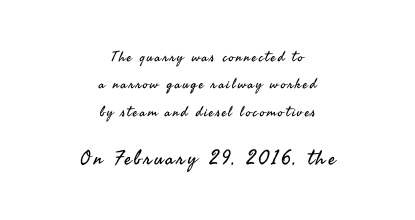
The image shows 20 px text type; set centered, loose line spacing (1.95x), not underlined; the second (bottom) block is 1.43x larger.
